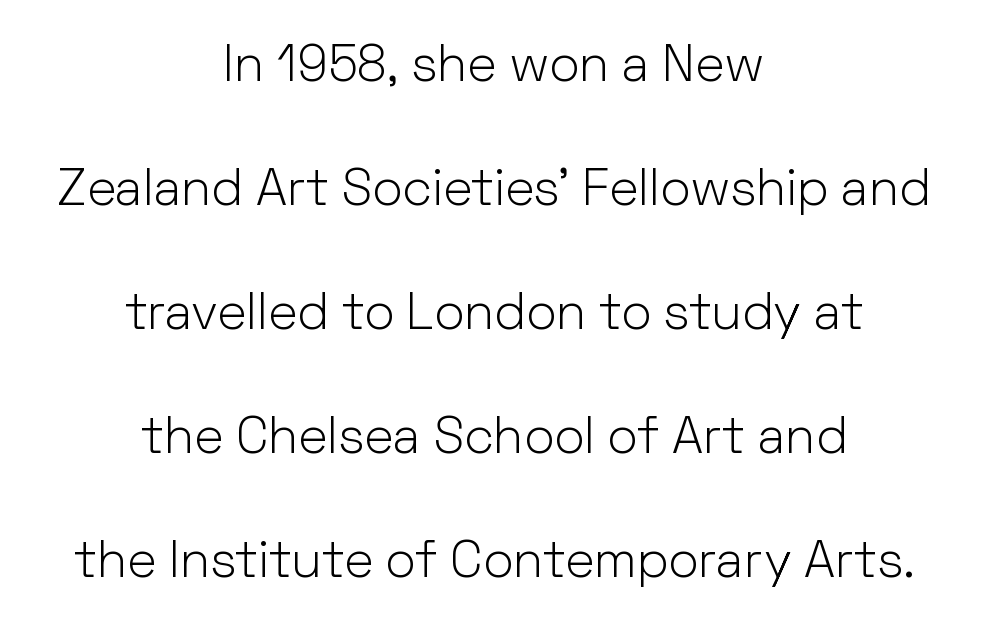
{"serif": "no", "italic": "no", "bold": "no", "weight": "light", "width": "normal", "stroke_contrast": "low", "x_height": "medium", "monospaced": "no", "underline": "no", "align": "center", "line_spacing": "loose", "line_spacing_ratio": 2.43, "letter_spacing": "normal", "letter_spacing_em": 0.0, "glyph_px": 51}
